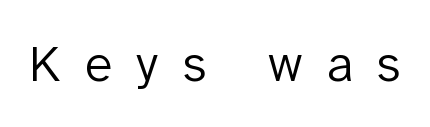
Type without underlining. Observe the wide spacing: letters keep a clear distance from each other. Weight: in the light-to-regular range. Each letter keeps its own natural width here, so spacing adapts to shape.
